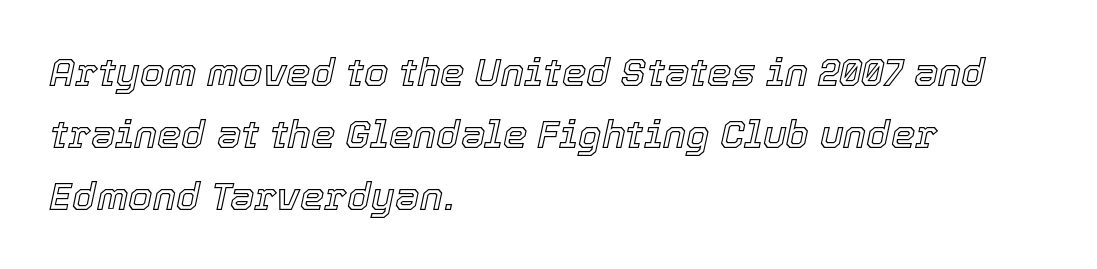
The lines sit at an ordinary, default distance from one another. The face used here is rendered with its standard letterfit. Compared with ordinary roman type, these characters are visibly tilted. The rag falls on the right side of this text block. Just letters on the line, the space beneath them empty. Looks like regular typesetting: each glyph gets only the width it needs.
